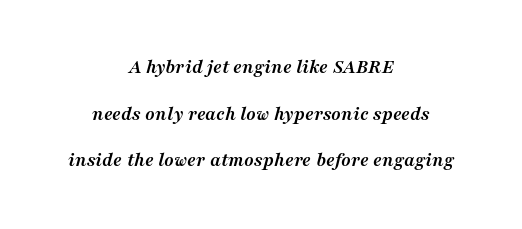
What weight is shown? A full bold with thick strokes. Quick note: italic. Anything drawn beneath the words? Only blank space. This sample uses plain, unmodified letter spacing. Visually the block forms a symmetrical silhouette, jagged on both flanks. What's the leading like? Stretched, with rows far apart.
